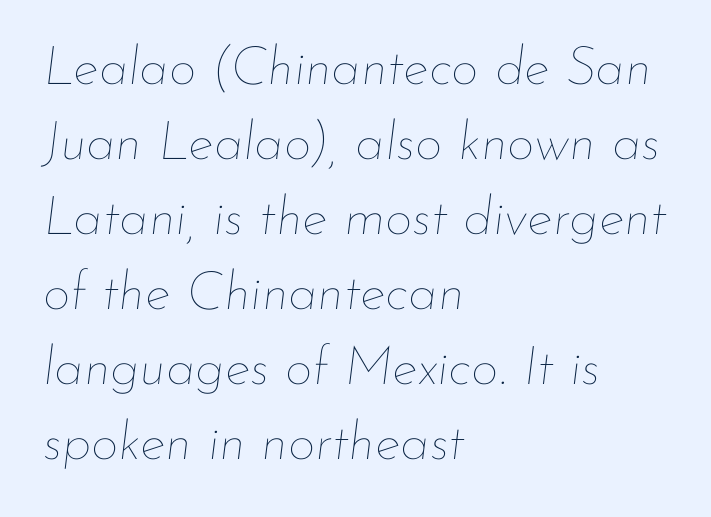
{"italic": "yes", "lean": "right", "slant_degrees": 7, "bold": "no", "weight": "thin", "width": "normal", "stroke_contrast": "low", "x_height": "small", "monospaced": "no", "underline": "no", "align": "left", "line_spacing": "normal", "line_spacing_ratio": 1.39, "letter_spacing": "normal", "letter_spacing_em": 0.0, "glyph_px": 54}
